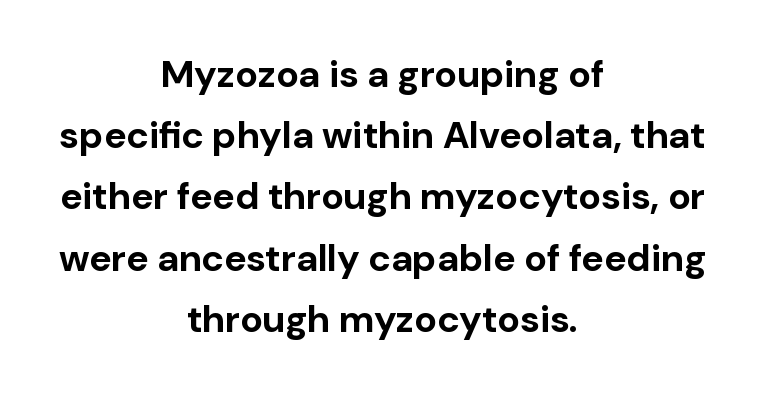
The image shows 38 px bold sans-serif type, upright; set centered, normal line spacing (1.61x), normal letter spacing, not underlined; low stroke contrast and a medium x-height.
